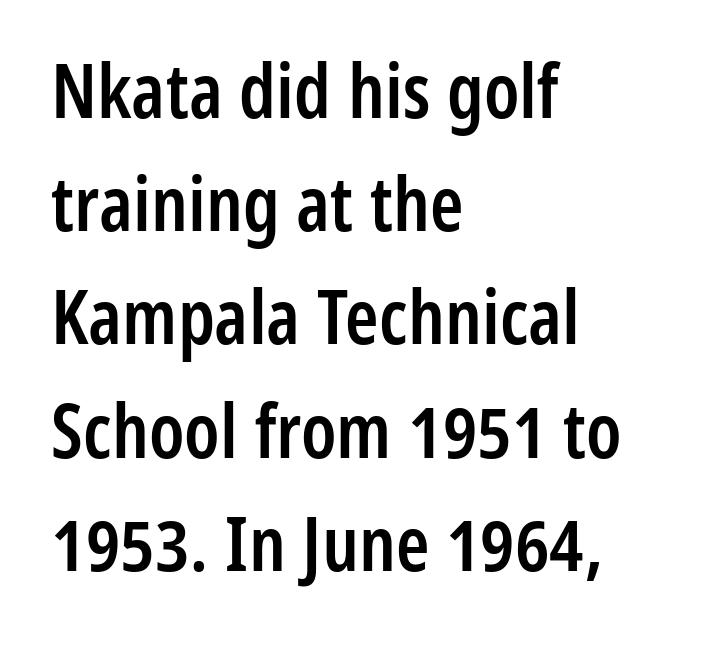
Glyph-to-glyph distance matches everyday printed text. Descenders hang freely into open space. Compared with a centered layout, this one pins lines to the left instead. In terms of letterform style, serifs are entirely absent.
